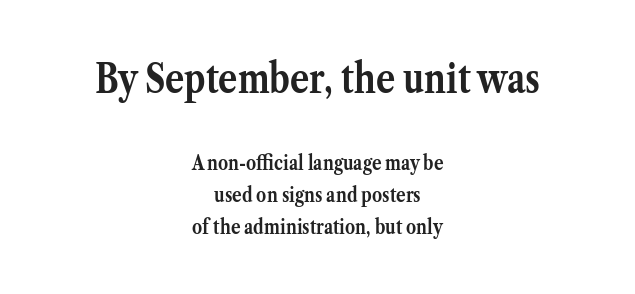
Q: Is the text bold? A: Yes.
Q: Is the text italic (slanted)? A: No, it is upright.
Q: Is the typeface a serif or a sans-serif typeface? A: Serif.
Q: Is the text underlined? A: No.
Q: How is the paragraph aligned? A: Centered.
Q: Is the spacing between letters normal or unusually wide? A: Normal.
Q: Is the spacing between lines tight, normal or loose? A: Normal.
Q: Which block of text is set in a larger size, the first (top) or the second (bottom)? A: The first (top) one.
Q: Width (condensed, normal, or wide)? A: Normal.
Q: Stroke contrast? A: Medium.
Q: x-height? A: Medium.
Q: Monospaced? A: No.
